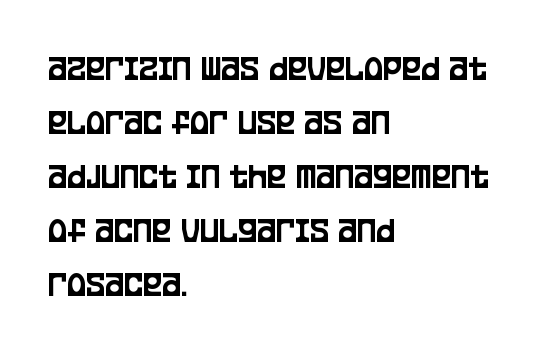
{"serif": "no", "italic": "no", "width": "condensed", "stroke_contrast": "low", "x_height": "large", "monospaced": "no", "underline": "no", "align": "left", "line_spacing": "normal", "line_spacing_ratio": 1.5, "letter_spacing": "normal", "letter_spacing_em": 0.0, "glyph_px": 36}
